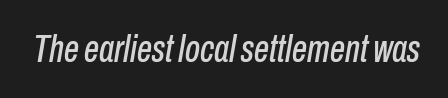
Q: Is the text italic (slanted)? A: Yes, it leans right by about 10 degrees.
Q: Is the text underlined? A: No.
Q: Is the spacing between letters normal or unusually wide? A: Normal.
Q: Width (condensed, normal, or wide)? A: Condensed.
Q: Stroke contrast? A: Low.
Q: x-height? A: Medium.
Q: Monospaced? A: No.
